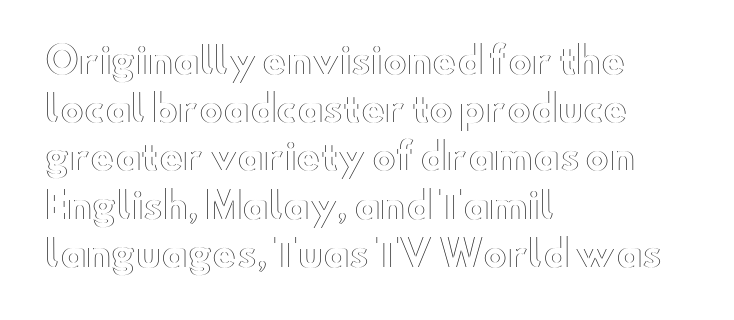
This rendering uses left alignment, leaving the right contour irregular. Does the lettering tilt? It doesn't — this is upright. One glance says typical: line gaps are just what's usual. Between one letter and the next there's only the usual sliver of space. The letters advance in unequal steps, a hallmark of proportional type. Plain, unruled lines of type.
